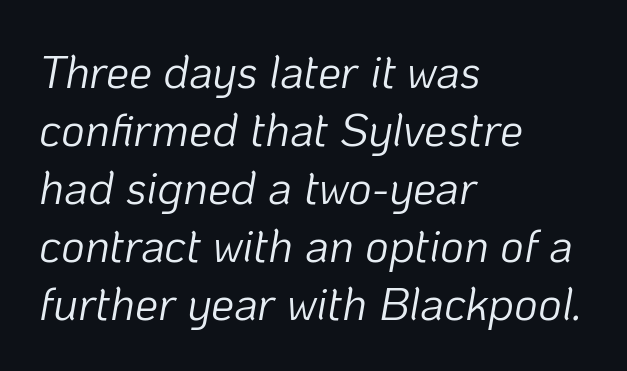
This rendering leaves character spacing at its baseline value. Varying glyph widths throughout — classic text-font behaviour. This rendering uses left alignment, leaving the right contour irregular. Normally led — the rows are evenly, conventionally spaced. Style check: oblique. The space beneath each line is pristine and unruled.
